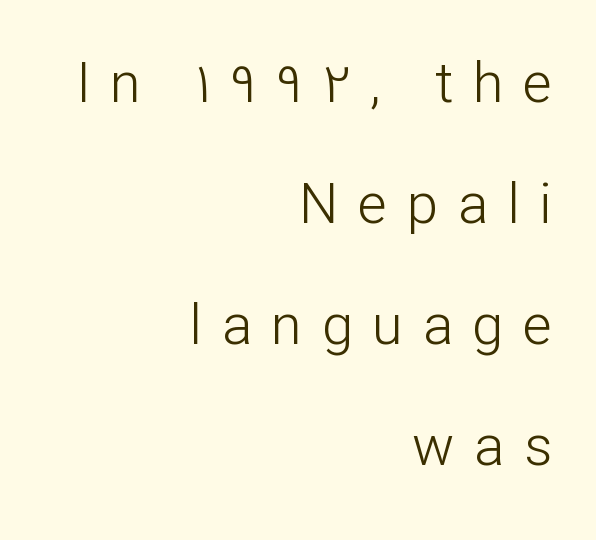
You could not count columns in this text — the font is proportionally spaced. Loose tracking; the words dissolve into strings of separated letters. The typesetter chose a ragged-left arrangement here. Does the leading feel generous? Absolutely, it's lavish. This sample uses an upright cut, with every glyph sitting square on the baseline. Bold? No — there's no thickening of the strokes.
